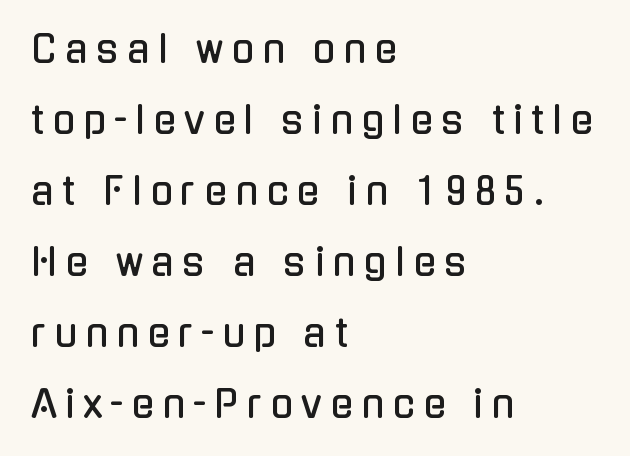
The line-height multiplier appears high, well above default. Look at the bottom of the vertical strokes: they stop flat, with no serifs. The line texture is sparse and dotted thanks to wide tracking. The passage is arranged the way most books set body copy — flush left. The space beneath each line is pristine and unruled. These lines are rendered in a variable-pitch font.
